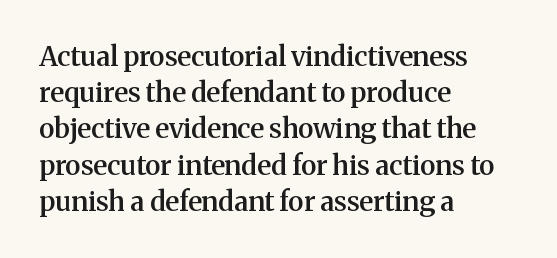
{"italic": "no", "bold": "semi", "underline": "no", "align": "left", "line_spacing": "normal", "line_spacing_ratio": 1.34, "letter_spacing": "normal", "letter_spacing_em": 0.0, "glyph_px": 27}
